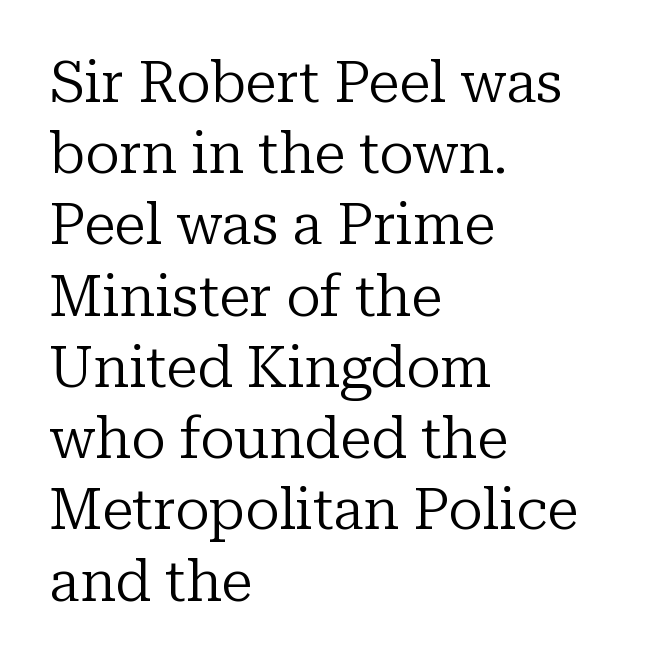
Is the type heavy? It reads as light-to-regular instead. The space between consecutive lines is moderate. Clear beneath every line of the passage. Spacing verdict: proportional, widths tailored to each character. Serifs: yes, visible at the terminals of the letterforms.
